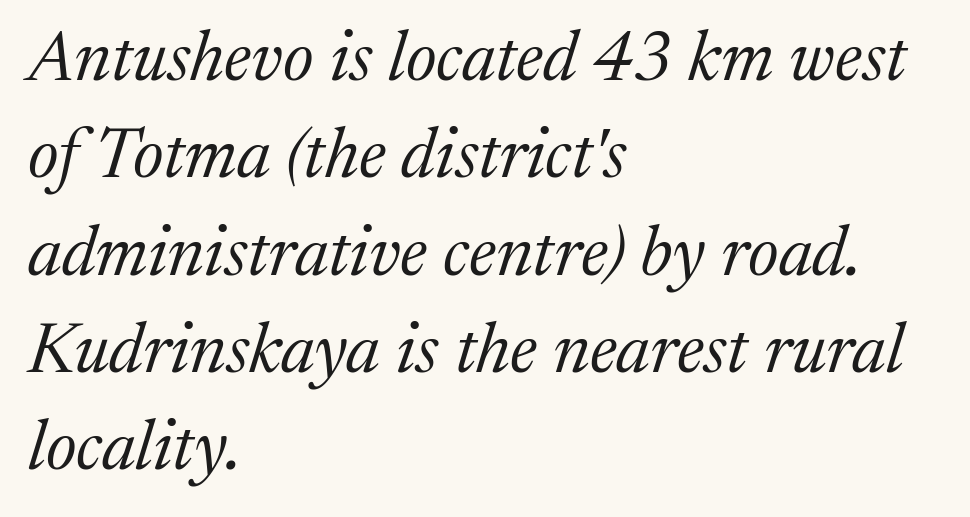
The image shows 70 px regular-weight serif type, italic (leaning right); set left-aligned, normal line spacing (1.39x), normal letter spacing, not underlined; medium stroke contrast and a medium x-height.
